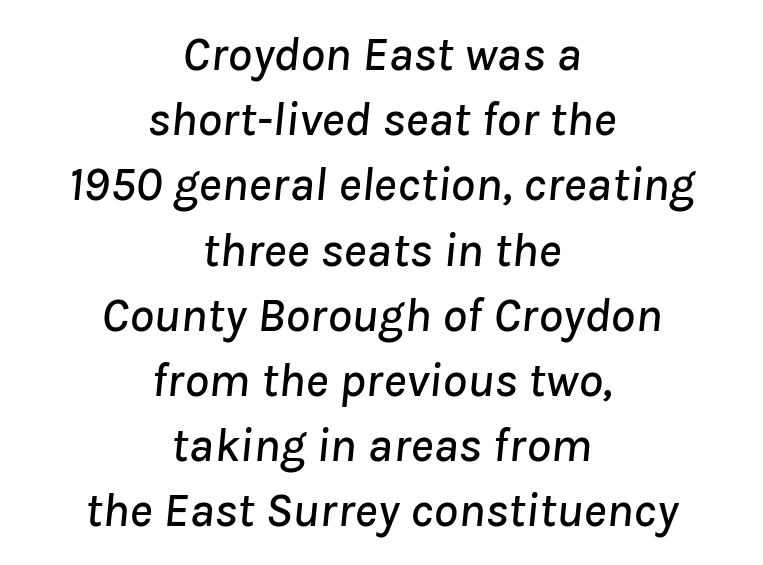
Q: Is the text italic (slanted)? A: Yes, it leans right by about 8 degrees.
Q: Is the text underlined? A: No.
Q: How is the paragraph aligned? A: Centered.
Q: Is the spacing between letters normal or unusually wide? A: Normal.
Q: Is the spacing between lines tight, normal or loose? A: Normal.
Q: Width (condensed, normal, or wide)? A: Normal.
Q: Stroke contrast? A: Low.
Q: x-height? A: Medium.
Q: Monospaced? A: No.
